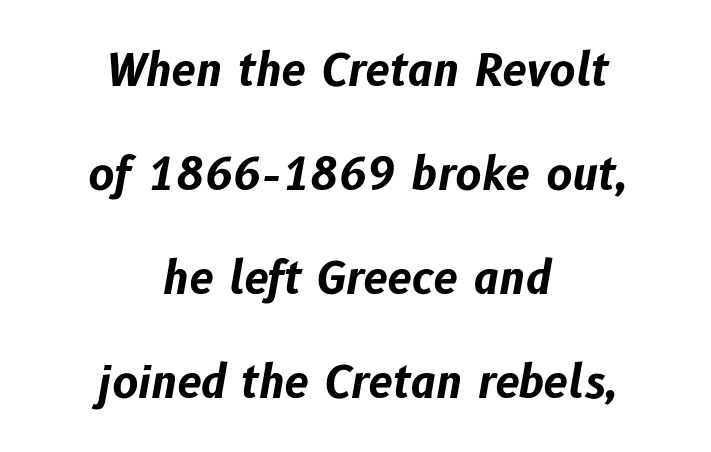
The specimen omits any rule beneath the text block's lines. Casual observation: everything's sitting right in the middle. Style check: oblique. Nobody touched the tracking dial on this one.
